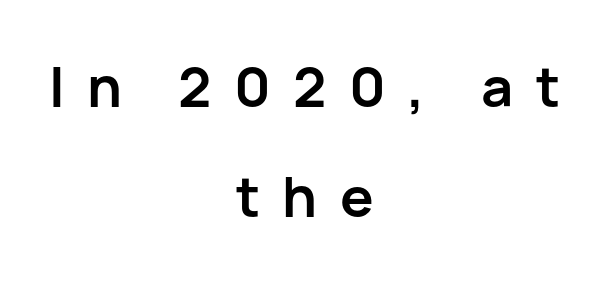
{"serif": "no", "italic": "no", "bold": "yes", "weight": "semibold", "width": "normal", "stroke_contrast": "low", "x_height": "medium", "monospaced": "no", "underline": "no", "align": "center", "line_spacing": "loose", "line_spacing_ratio": 1.96, "letter_spacing": "wide", "letter_spacing_em": 0.4, "glyph_px": 56}
